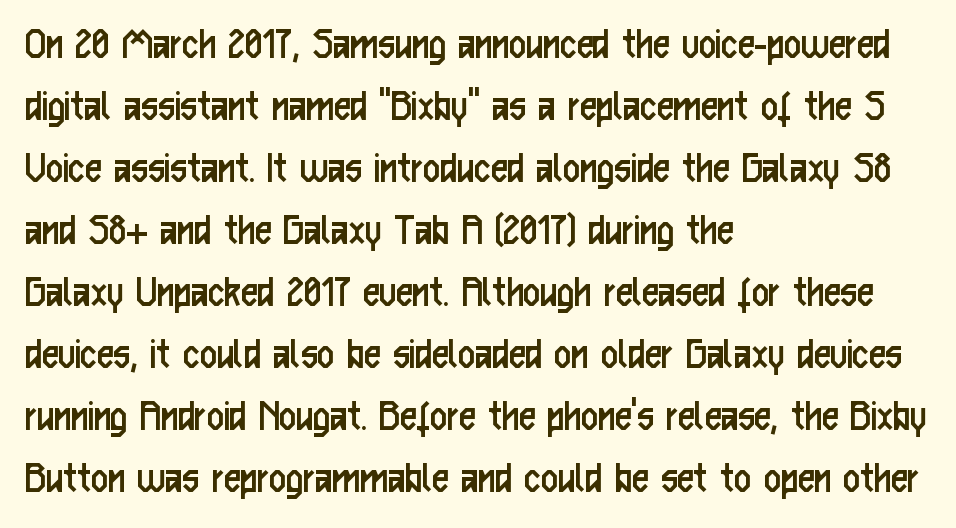
Q: Is the text bold? A: No.
Q: Is the text italic (slanted)? A: No, it is upright.
Q: Is the typeface a serif or a sans-serif typeface? A: Sans-serif.
Q: Is the text underlined? A: No.
Q: How is the paragraph aligned? A: Left-aligned.
Q: Is the spacing between letters normal or unusually wide? A: Normal.
Q: Is the spacing between lines tight, normal or loose? A: Normal.
Q: Width (condensed, normal, or wide)? A: Condensed.
Q: Stroke contrast? A: Low.
Q: x-height? A: Medium.
Q: Monospaced? A: No.
